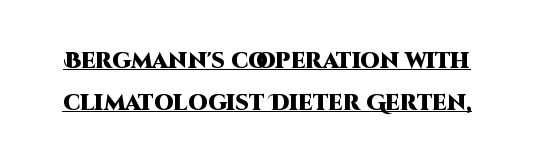
{"italic": "no", "bold": "yes", "underline": "yes", "line_spacing_ratio": 1.89, "letter_spacing": "normal", "letter_spacing_em": 0.0, "glyph_px": 22}
